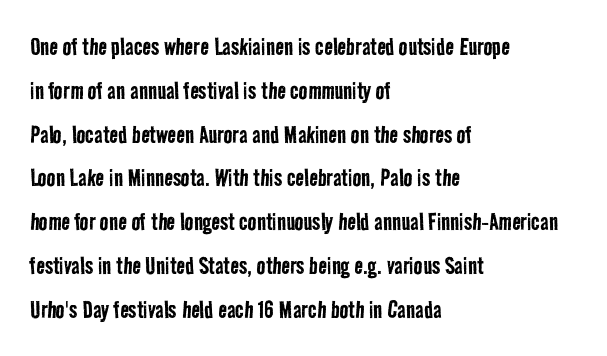
Each line starts at the same left margin while the right side varies. What stands out about the letter spacing? Nothing — it is the standard amount. The rendering uses natural spacing where letterforms have individual widths. Letters rest on an invisible, unmarked baseline. The face looks like a standard text weight, possibly lighter. The face used here is a sans, in the tradition of grotesques and geometrics.
